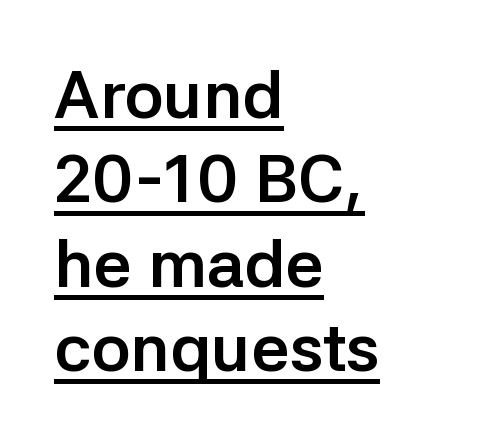
The image shows 67 px semibold sans-serif type, upright; set left-aligned, normal line spacing (1.26x), normal letter spacing, underlined; low stroke contrast and a medium x-height.
